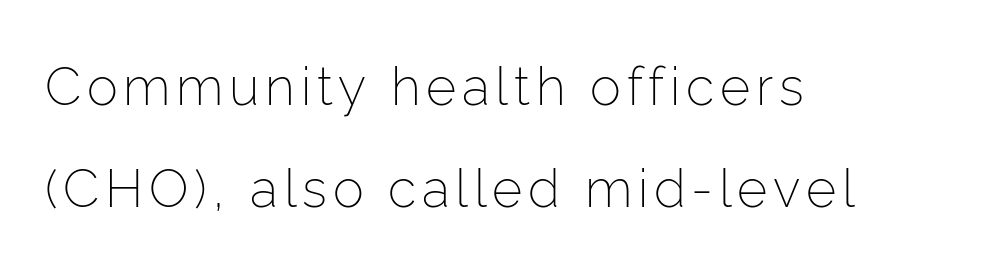
Q: Is the text bold? A: No.
Q: Is the text italic (slanted)? A: No, it is upright.
Q: Is the typeface a serif or a sans-serif typeface? A: Sans-serif.
Q: Is the text underlined? A: No.
Q: How is the paragraph aligned? A: Left-aligned.
Q: Is the spacing between lines tight, normal or loose? A: Loose.
Q: Width (condensed, normal, or wide)? A: Normal.
Q: Stroke contrast? A: Low.
Q: x-height? A: Medium.
Q: Monospaced? A: No.
